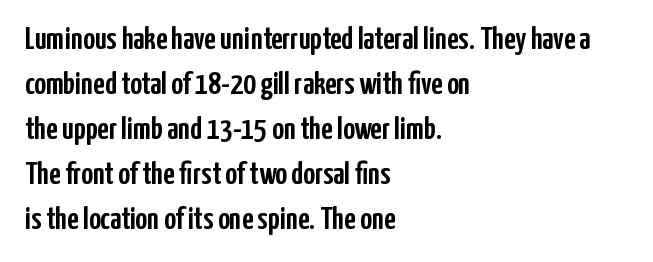
{"serif": "no", "italic": "no", "width": "condensed", "stroke_contrast": "low", "x_height": "medium", "monospaced": "no", "underline": "no", "align": "left", "line_spacing": "normal", "line_spacing_ratio": 1.41, "letter_spacing": "normal", "letter_spacing_em": 0.0, "glyph_px": 32}
